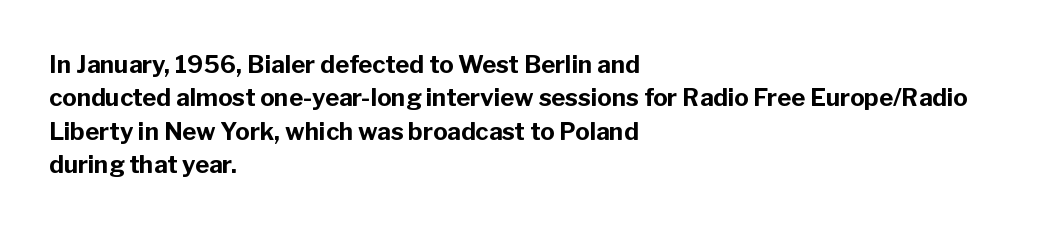
You can tell it's not italic because the verticals are truly vertical. Descender tails drop into unmarked territory. Baseline-to-baseline distance is the conventional proportion of letter height. Nobody touched the tracking dial on this one. Thick stems and heavy bowls — unmistakably bold. One-word summary of the alignment: left.
